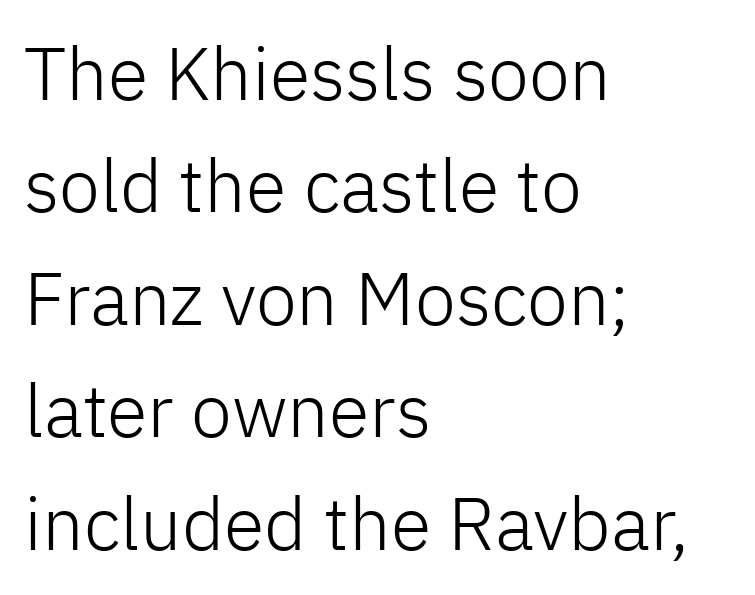
The image shows 74 px light sans-serif type, upright; set left-aligned, normal line spacing (1.52x), normal letter spacing, not underlined; low stroke contrast and a medium x-height.
